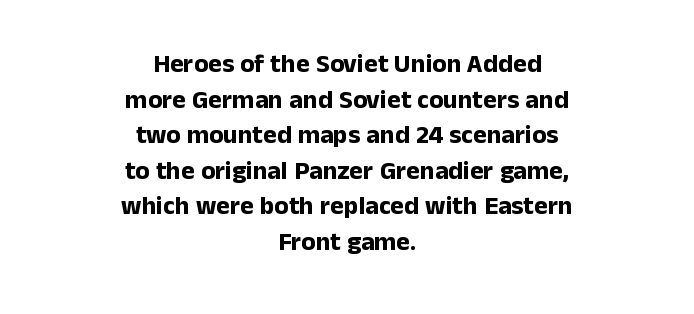
{"italic": "no", "bold": "yes", "underline": "no", "align": "center", "line_spacing": "normal", "line_spacing_ratio": 1.37, "letter_spacing": "normal", "letter_spacing_em": 0.0, "glyph_px": 26}
